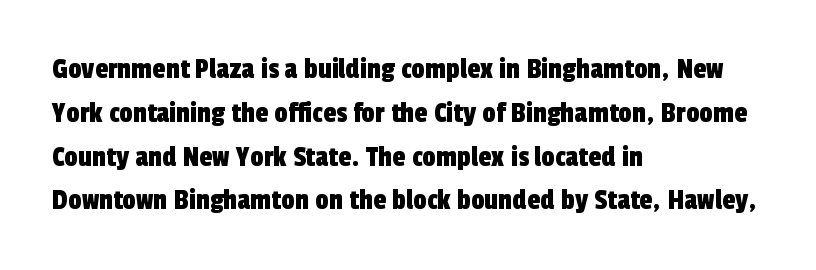
The image shows 30 px condensed sans-serif type; set left-aligned, normal line spacing (1.46x), normal letter spacing, not underlined; a medium x-height.
